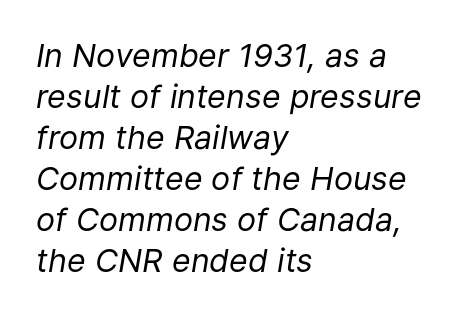
Q: Is the text bold? A: No.
Q: Is the text italic (slanted)? A: Yes, it leans right by about 9 degrees.
Q: Is the text underlined? A: No.
Q: How is the paragraph aligned? A: Left-aligned.
Q: Is the spacing between letters normal or unusually wide? A: Normal.
Q: Is the spacing between lines tight, normal or loose? A: Normal.
Q: Width (condensed, normal, or wide)? A: Normal.
Q: Stroke contrast? A: Low.
Q: x-height? A: Medium.
Q: Monospaced? A: No.
